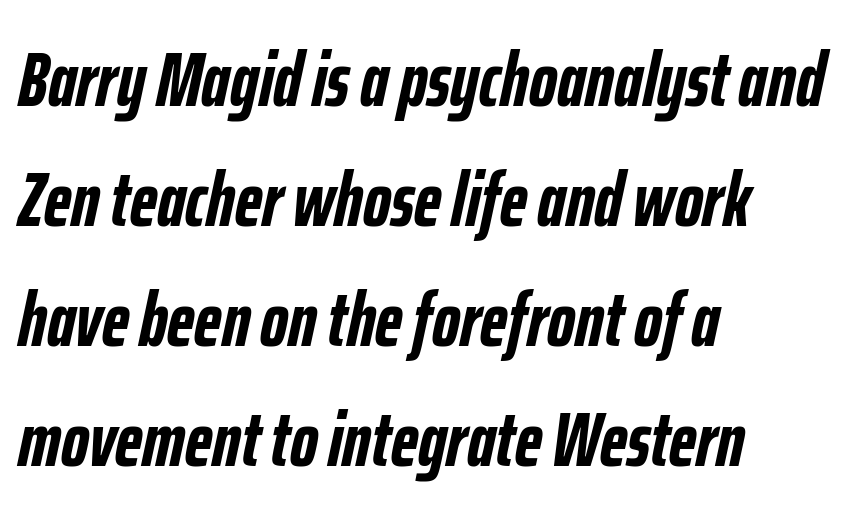
{"italic": "yes", "lean": "right", "slant_degrees": 12, "bold": "yes", "weight": "semibold", "width": "condensed", "stroke_contrast": "low", "x_height": "medium", "monospaced": "no", "underline": "no", "align": "left", "line_spacing": "normal", "line_spacing_ratio": 1.56, "letter_spacing": "normal", "letter_spacing_em": 0.0, "glyph_px": 77}
